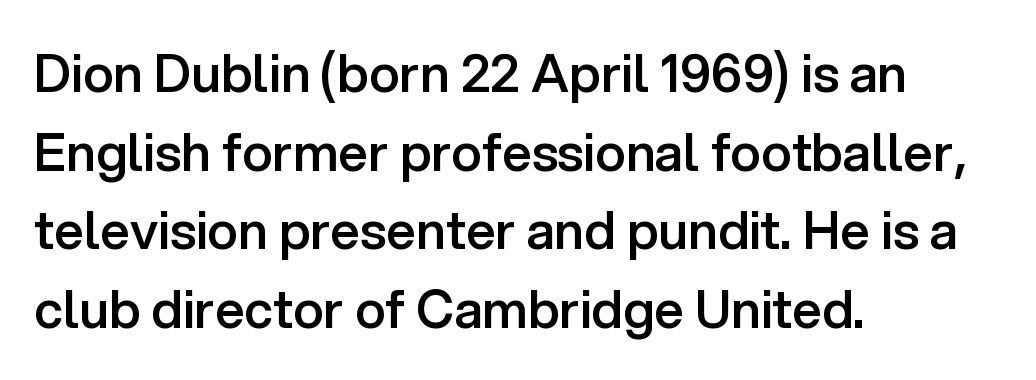
These lines are rendered in a variable-pitch font. Notice how the stems are strictly vertical — no italics here. This rendering features lettering with no underline. The face used here is a semibold: visibly heavier than regular, lighter than bold. Baseline-to-baseline distance is the conventional proportion of letter height. This sample uses a sans-serif face.
